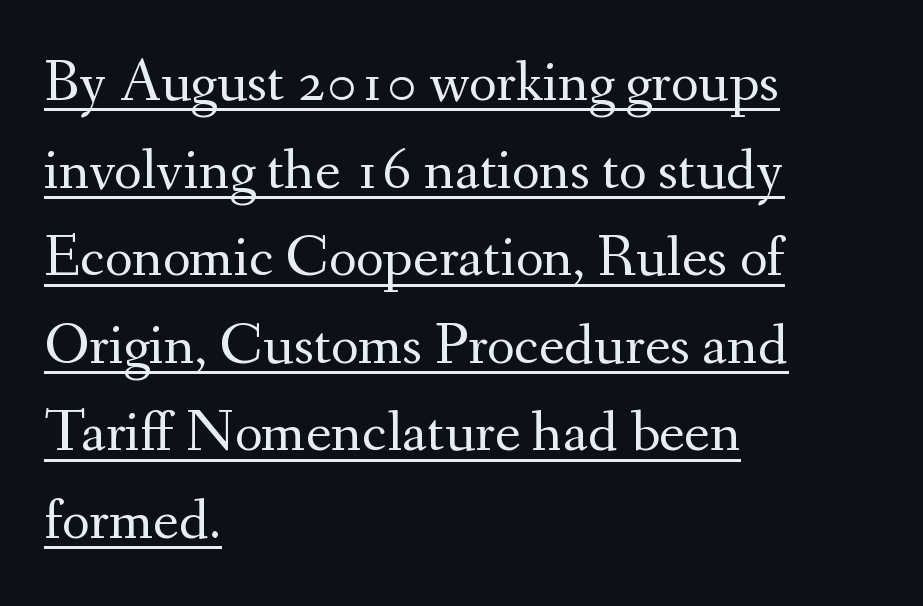
Q: Is the text bold? A: No.
Q: Is the text italic (slanted)? A: No, it is upright.
Q: Is the typeface a serif or a sans-serif typeface? A: Serif.
Q: Is the text underlined? A: Yes.
Q: How is the paragraph aligned? A: Left-aligned.
Q: Is the spacing between letters normal or unusually wide? A: Normal.
Q: Is the spacing between lines tight, normal or loose? A: Normal.
Q: Width (condensed, normal, or wide)? A: Normal.
Q: Stroke contrast? A: Medium.
Q: x-height? A: Small.
Q: Monospaced? A: No.
